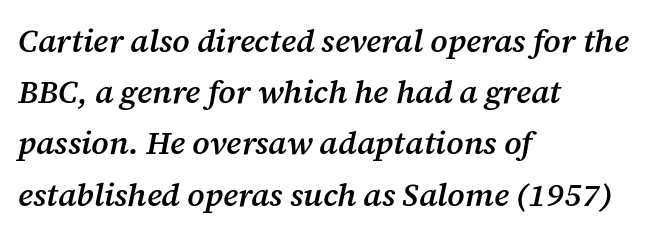
Q: Is the text bold? A: Semi-bold.
Q: Is the text italic (slanted)? A: Yes, it leans right by about 12 degrees.
Q: Is the typeface a serif or a sans-serif typeface? A: Serif.
Q: Is the text underlined? A: No.
Q: How is the paragraph aligned? A: Left-aligned.
Q: Is the spacing between letters normal or unusually wide? A: Normal.
Q: Is the spacing between lines tight, normal or loose? A: Normal.
Q: Width (condensed, normal, or wide)? A: Normal.
Q: Stroke contrast? A: Medium.
Q: x-height? A: Medium.
Q: Monospaced? A: No.
